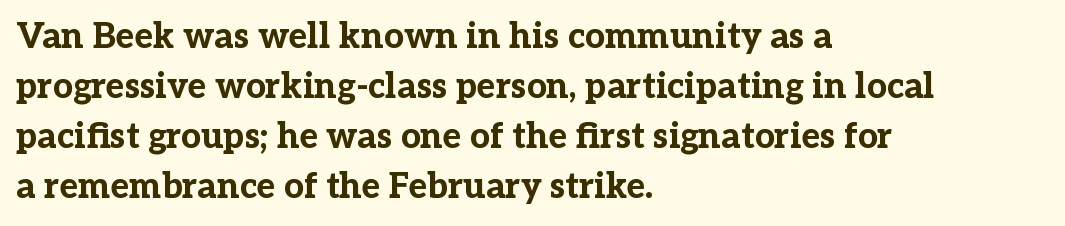
Q: Is the text bold? A: Yes.
Q: Is the text italic (slanted)? A: No, it is upright.
Q: Is the typeface a serif or a sans-serif typeface? A: Serif.
Q: Is the text underlined? A: No.
Q: How is the paragraph aligned? A: Left-aligned.
Q: Is the spacing between letters normal or unusually wide? A: Normal.
Q: Is the spacing between lines tight, normal or loose? A: Normal.
Q: Width (condensed, normal, or wide)? A: Normal.
Q: Stroke contrast? A: Low.
Q: x-height? A: Medium.
Q: Monospaced? A: No.
